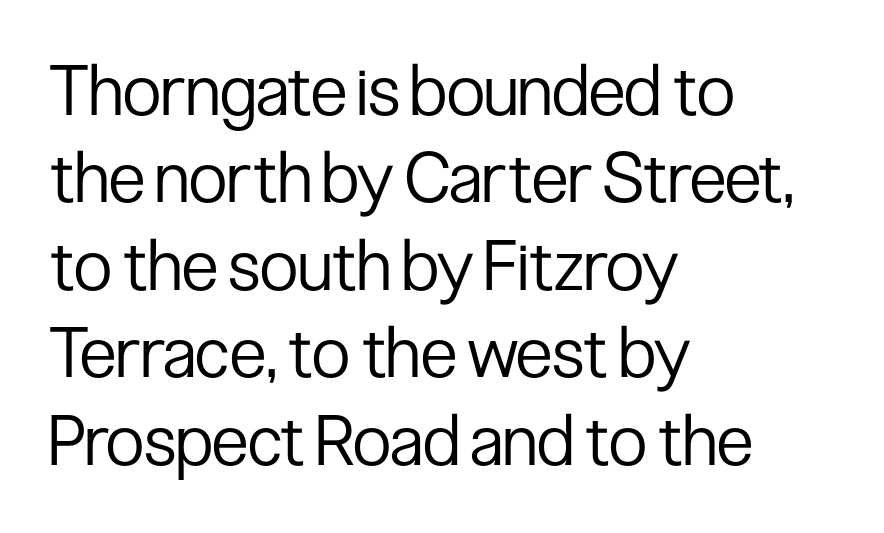
The horizontal fit of the characters is conventional and even. Casual observation: everything's shoved over to the left. Grotesque or geometric, the face here clearly has no serifs. A typesetter would call this proportional, since set widths differ per character.
